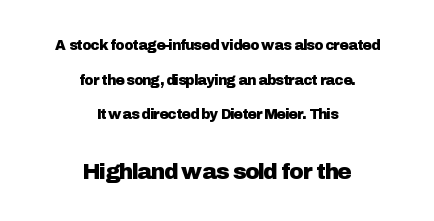
{"italic": "no", "underline": "no", "align": "center", "line_spacing": "loose", "line_spacing_ratio": 2.48, "letter_spacing": "normal", "letter_spacing_em": 0.0, "larger_block": "second", "size_ratio": 1.57, "glyph_px": 22}
